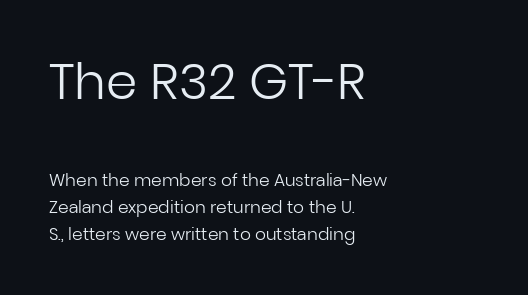
Q: Is the text bold? A: No.
Q: Is the text italic (slanted)? A: No, it is upright.
Q: Is the typeface a serif or a sans-serif typeface? A: Sans-serif.
Q: Is the text underlined? A: No.
Q: How is the paragraph aligned? A: Left-aligned.
Q: Is the spacing between letters normal or unusually wide? A: Normal.
Q: Is the spacing between lines tight, normal or loose? A: Normal.
Q: Which block of text is set in a larger size, the first (top) or the second (bottom)? A: The first (top) one.
Q: Width (condensed, normal, or wide)? A: Normal.
Q: Stroke contrast? A: Low.
Q: x-height? A: Medium.
Q: Monospaced? A: No.
